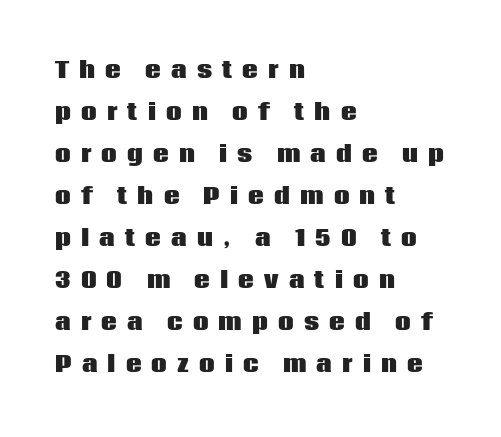
Q: Is the text bold? A: Yes.
Q: Is the text italic (slanted)? A: No, it is upright.
Q: Is the text underlined? A: No.
Q: How is the paragraph aligned? A: Left-aligned.
Q: Is the spacing between letters normal or unusually wide? A: Unusually wide.
Q: Is the spacing between lines tight, normal or loose? A: Loose.
